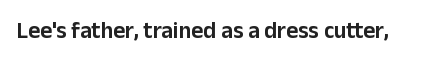
{"italic": "no", "underline": "no", "letter_spacing": "normal", "letter_spacing_em": 0.0, "glyph_px": 23}
